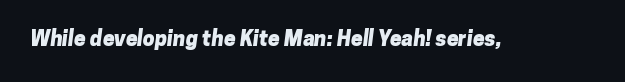
Q: Is the text bold? A: Yes.
Q: Is the text underlined? A: No.
Q: Is the spacing between letters normal or unusually wide? A: Normal.
